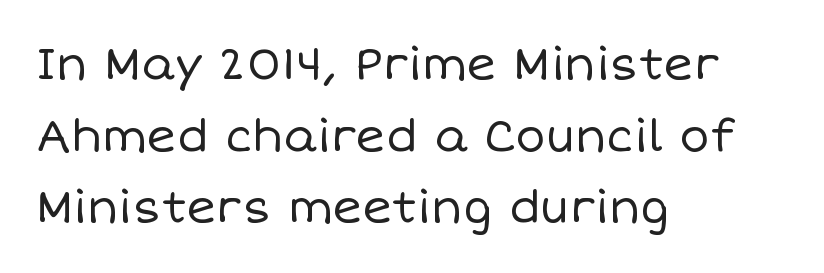
Just letters on the line, the space beneath them empty. The letters advance in unequal steps, a hallmark of proportional type. The font sits on the lighter half of the weight spectrum, regular included. Rendered with straight, roman letterforms. The tracking reads as untouched default to a designer's eye.
